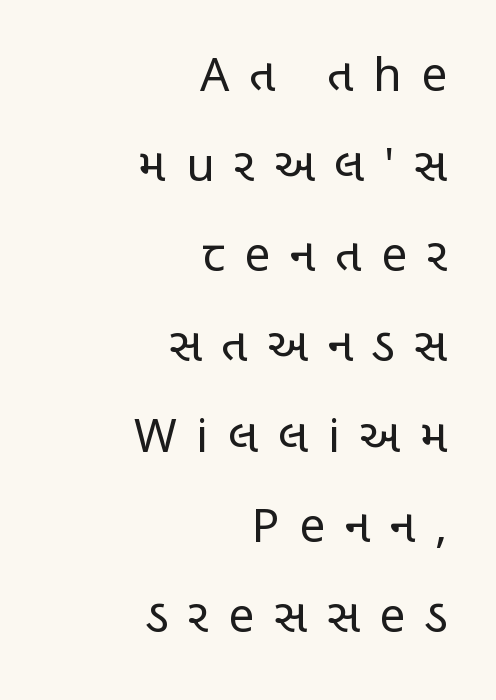
The image shows 46 px regular-weight, condensed sans-serif type, upright; set right-aligned, loose line spacing (1.96x), unusually wide letter spacing (+0.43 em), not underlined; low stroke contrast and a large x-height.
